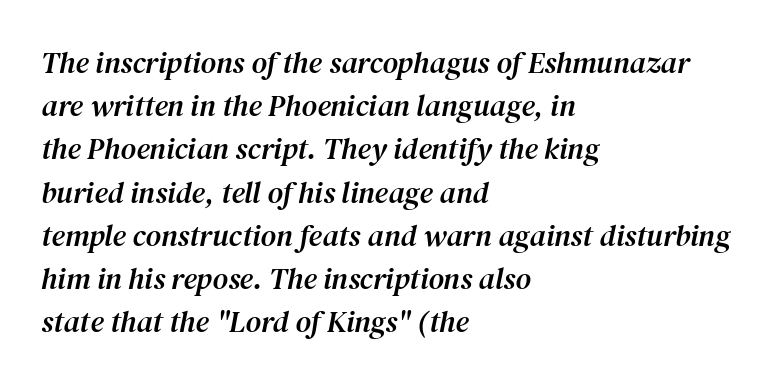
{"serif": "yes", "italic": "yes", "lean": "right", "slant_degrees": 12, "width": "normal", "stroke_contrast": "medium", "x_height": "medium", "monospaced": "no", "underline": "no", "align": "left", "line_spacing": "normal", "line_spacing_ratio": 1.44, "letter_spacing": "normal", "letter_spacing_em": 0.0, "glyph_px": 30}
